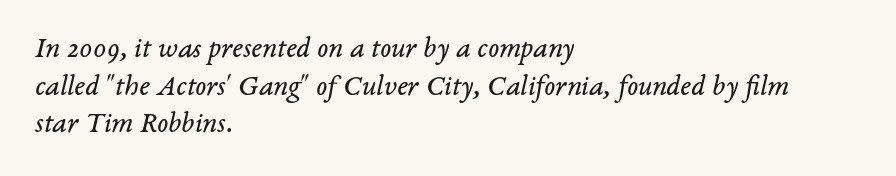
Q: Is the text bold? A: No.
Q: Is the text italic (slanted)? A: Yes, it leans right by about 14 degrees.
Q: Is the typeface a serif or a sans-serif typeface? A: Serif.
Q: Is the text underlined? A: No.
Q: How is the paragraph aligned? A: Left-aligned.
Q: Is the spacing between letters normal or unusually wide? A: Normal.
Q: Is the spacing between lines tight, normal or loose? A: Normal.
Q: Width (condensed, normal, or wide)? A: Normal.
Q: Stroke contrast? A: Low.
Q: x-height? A: Medium.
Q: Monospaced? A: No.
